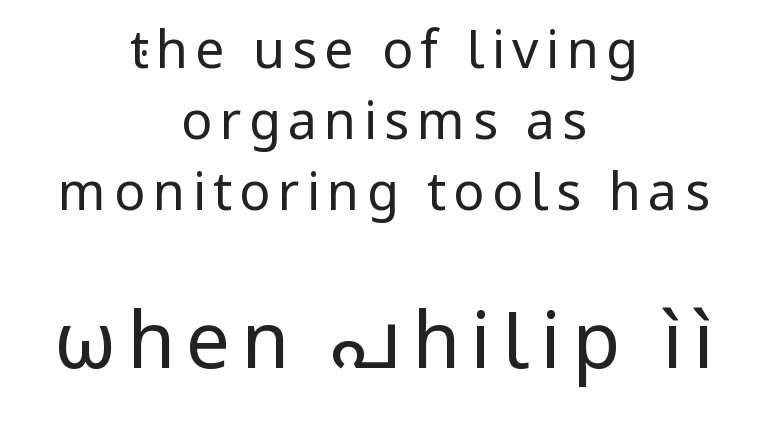
Character widths vary here, with narrow letters taking less room than wide ones. The leading is moderate, giving the passage an even texture. A roman cut, with each character standing at attention. The block sitting lower on the canvas is the one with enlarged characters.
